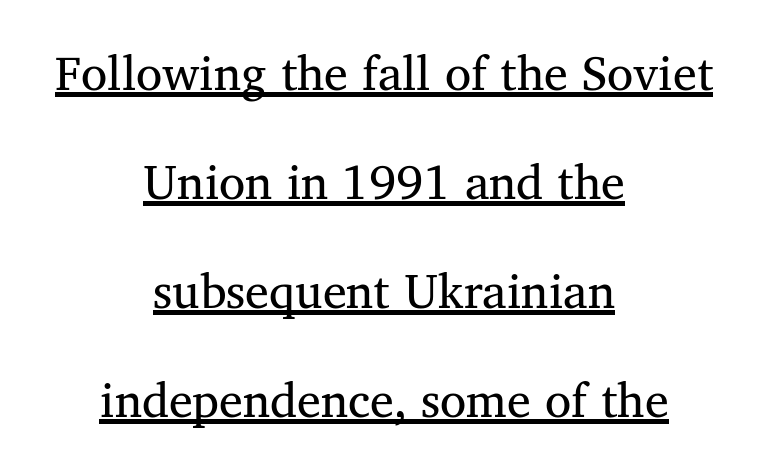
Old-style or modern, the face here clearly has serifs. Do the characters align in a grid? No, the font is proportional. Is there an underline? Yes — a line sits under the letters. Layout note: lines centered. No extra ink here — the face is not bold.
